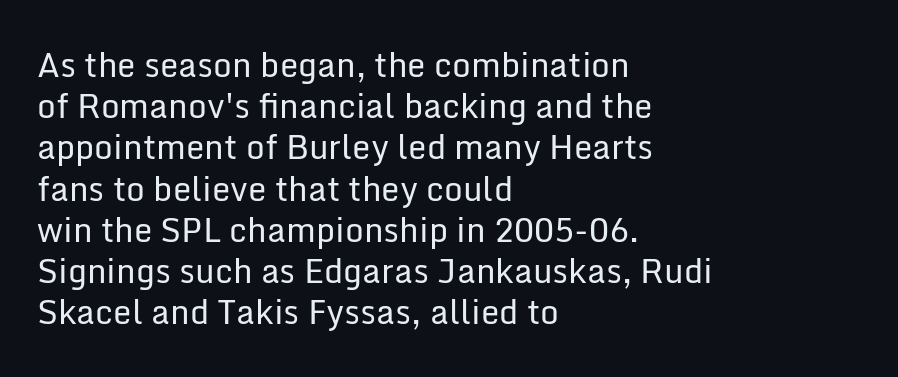
{"serif": "no", "italic": "no", "bold": "no", "weight": "regular", "width": "normal", "stroke_contrast": "low", "x_height": "medium", "monospaced": "no", "underline": "no", "align": "left", "line_spacing": "normal", "line_spacing_ratio": 1.25, "letter_spacing": "normal", "letter_spacing_em": 0.0, "glyph_px": 33}
